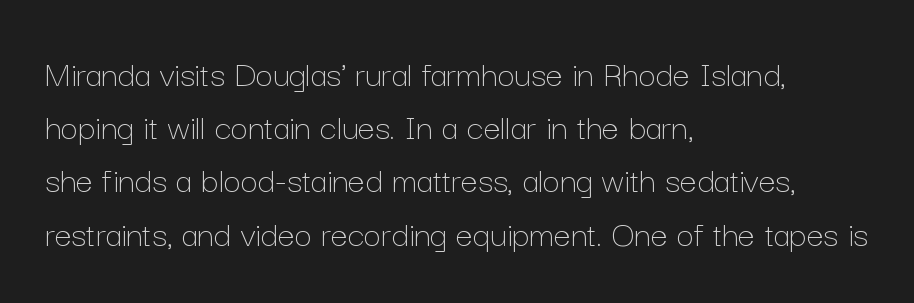
The image shows 38 px thin type, upright; set left-aligned, normal line spacing (1.4x), normal letter spacing, not underlined; low stroke contrast and a medium x-height.
